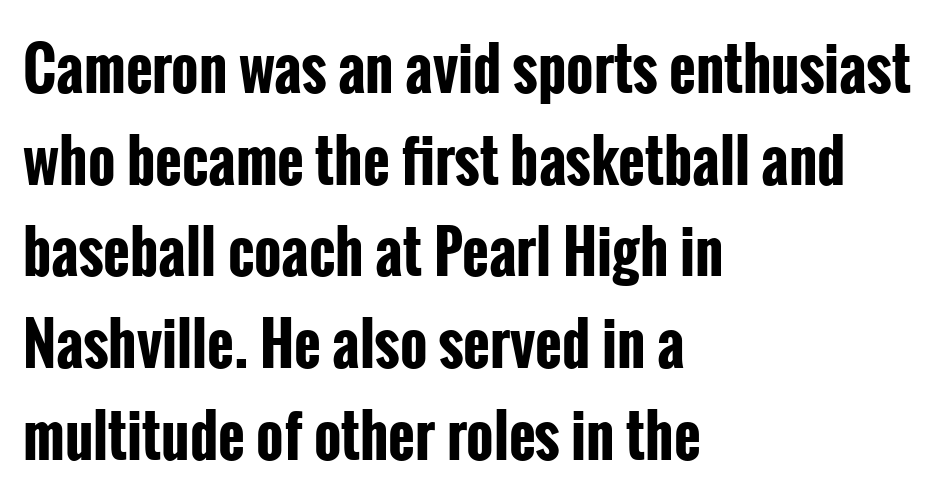
{"serif": "no", "italic": "no", "bold": "yes", "weight": "bold", "width": "condensed", "stroke_contrast": "low", "x_height": "medium", "monospaced": "no", "underline": "no", "align": "left", "line_spacing": "normal", "line_spacing_ratio": 1.58, "letter_spacing": "normal", "letter_spacing_em": 0.0, "glyph_px": 58}
